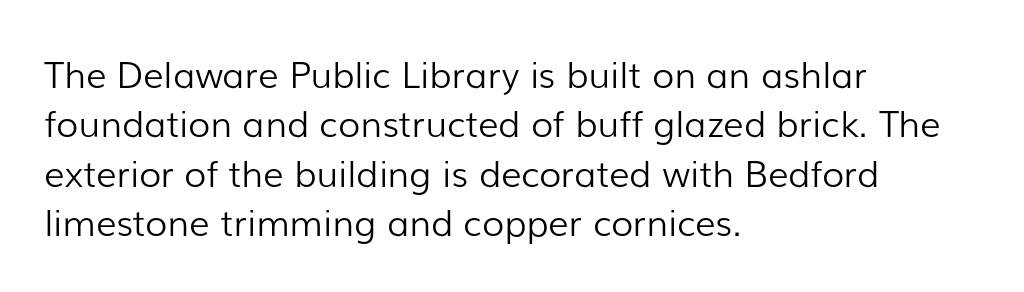
Q: Is the text bold? A: No.
Q: Is the text italic (slanted)? A: No, it is upright.
Q: Is the typeface a serif or a sans-serif typeface? A: Sans-serif.
Q: Is the text underlined? A: No.
Q: How is the paragraph aligned? A: Left-aligned.
Q: Is the spacing between letters normal or unusually wide? A: Normal.
Q: Is the spacing between lines tight, normal or loose? A: Normal.
Q: Width (condensed, normal, or wide)? A: Normal.
Q: Stroke contrast? A: Low.
Q: x-height? A: Medium.
Q: Monospaced? A: No.
